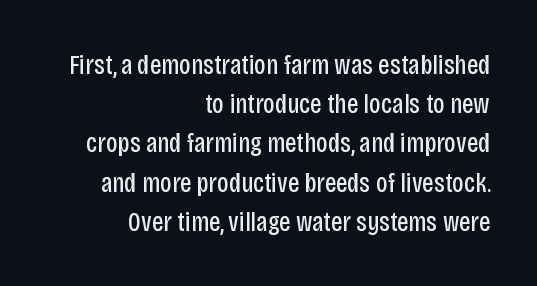
{"serif": "no", "italic": "no", "bold": "no", "weight": "regular", "width": "condensed", "stroke_contrast": "low", "x_height": "large", "monospaced": "no", "underline": "no", "align": "right", "line_spacing": "normal", "line_spacing_ratio": 1.4, "letter_spacing": "normal", "letter_spacing_em": 0.0, "glyph_px": 28}
